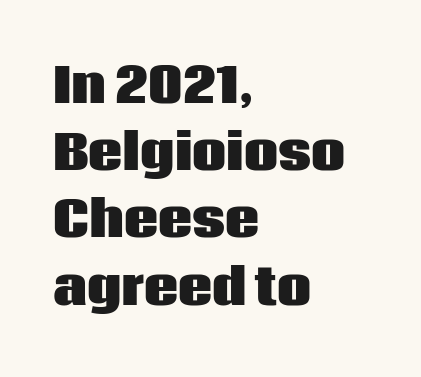
Q: Is the text bold? A: Yes.
Q: Is the text italic (slanted)? A: No, it is upright.
Q: Is the typeface a serif or a sans-serif typeface? A: Sans-serif.
Q: Is the text underlined? A: No.
Q: How is the paragraph aligned? A: Left-aligned.
Q: Is the spacing between letters normal or unusually wide? A: Normal.
Q: Is the spacing between lines tight, normal or loose? A: Normal.
Q: Width (condensed, normal, or wide)? A: Normal.
Q: Stroke contrast? A: Low.
Q: x-height? A: Large.
Q: Monospaced? A: No.
